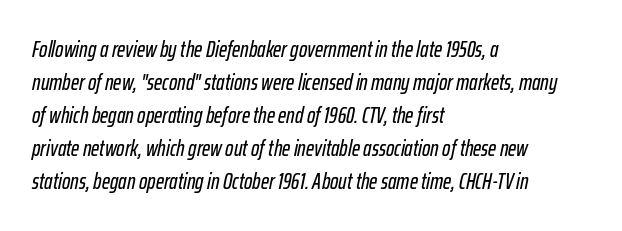
The image shows 22 px text type, italic (leaning right); set left-aligned, normal line spacing (1.5x), normal letter spacing, not underlined.
